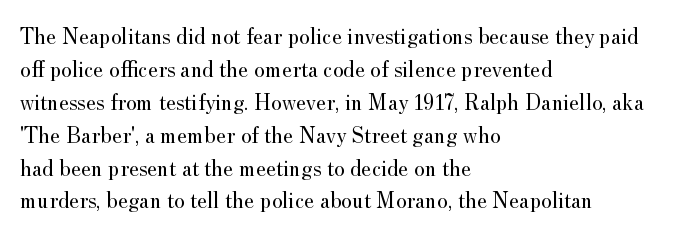
The image shows 23 px text type, upright; set left-aligned, normal line spacing (1.43x), normal letter spacing, not underlined.
